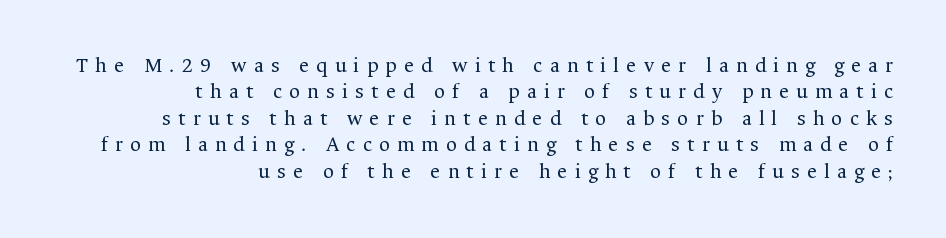
{"italic": "no", "bold": "no", "underline": "no", "align": "right", "line_spacing": "normal", "line_spacing_ratio": 1.26, "letter_spacing": "wide", "letter_spacing_em": 0.35, "glyph_px": 21}
